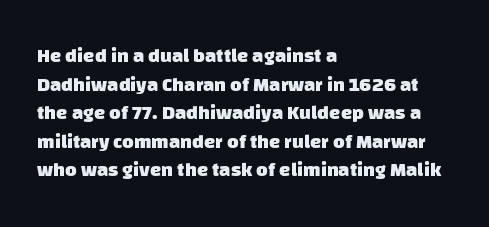
Q: Is the text bold? A: Yes.
Q: Is the text underlined? A: No.
Q: How is the paragraph aligned? A: Left-aligned.
Q: Is the spacing between letters normal or unusually wide? A: Normal.
Q: Is the spacing between lines tight, normal or loose? A: Normal.
